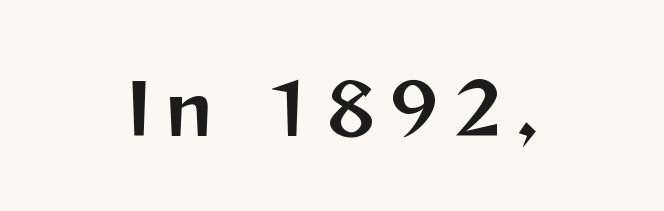
Spacing verdict: proportional, widths tailored to each character. The paragraph shown floats in the horizontal middle. The face used here is a sans, in the tradition of grotesques and geometrics. Students, note that the glyphs here are deliberately spaced far apart. Is there any slant? The stems are plumb. A clean baseline with only descenders dipping below it.
